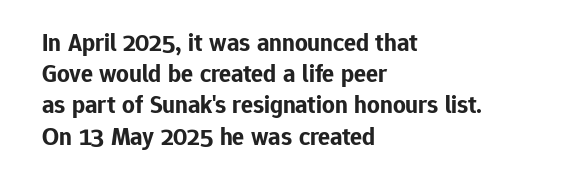
Caption: standard tracking, unaltered. Weight: bold. Line beginnings align vertically; line endings do not. The type sits square on the baseline with zero lean.
